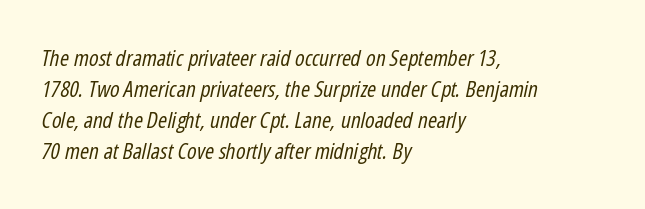
The space between consecutive lines is moderate. Heft: none added — not bold. The face used here has a pronounced slope to its letters. No extra tracking has been applied to these lines. This rendering uses left alignment, leaving the right contour irregular. The words here are not underlined.
